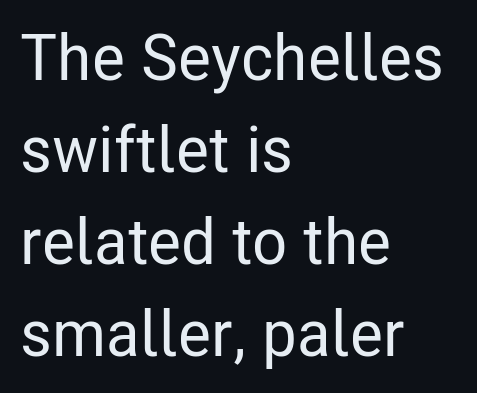
Italic: no, the glyphs are upright roman. Varying glyph widths throughout — classic text-font behaviour. What stands out about the letter spacing? Nothing — it is the standard amount. A student would call this left alignment; a typographer would say flush left, rag right.
